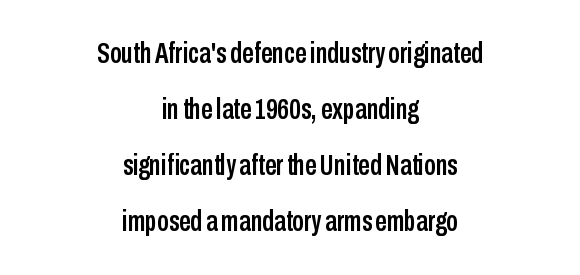
Q: Is the text italic (slanted)? A: No, it is upright.
Q: Is the typeface a serif or a sans-serif typeface? A: Sans-serif.
Q: Is the text underlined? A: No.
Q: How is the paragraph aligned? A: Centered.
Q: Is the spacing between letters normal or unusually wide? A: Normal.
Q: Is the spacing between lines tight, normal or loose? A: Loose.
Q: Width (condensed, normal, or wide)? A: Condensed.
Q: Stroke contrast? A: Low.
Q: x-height? A: Medium.
Q: Monospaced? A: No.
